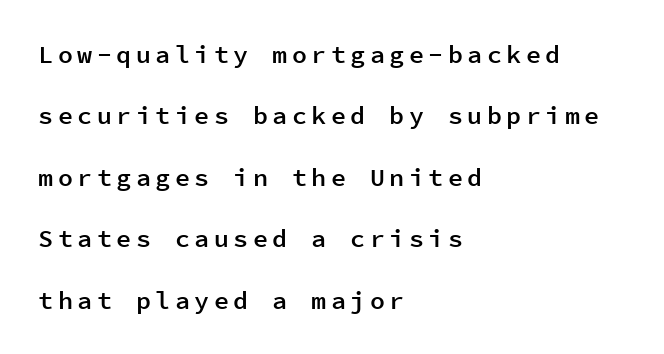
{"italic": "no", "bold": "semi", "underline": "no", "align": "left", "line_spacing": "loose", "line_spacing_ratio": 2.46, "glyph_px": 25}
